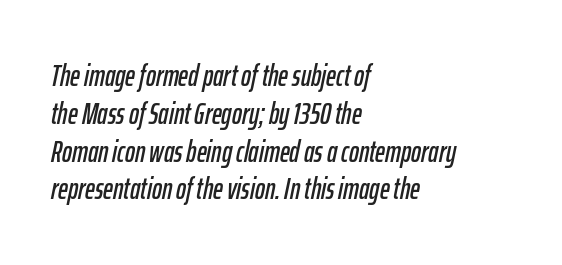
{"italic": "yes", "lean": "right", "slant_degrees": 12, "width": "condensed", "stroke_contrast": "low", "x_height": "medium", "monospaced": "no", "underline": "no", "align": "left", "line_spacing": "normal", "line_spacing_ratio": 1.26, "letter_spacing": "normal", "letter_spacing_em": 0.0, "glyph_px": 30}
